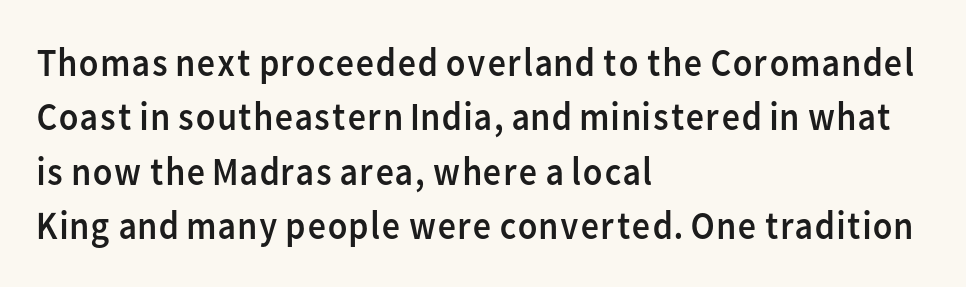
The lines sit at an ordinary, default distance from one another. The setting favours the left margin, as ordinary paragraphs usually do. Upright lettering throughout. Nothing unusual about the tracking: characters are spaced as the font intends. Here the designer chose a conventional face with non-uniform glyph widths.
